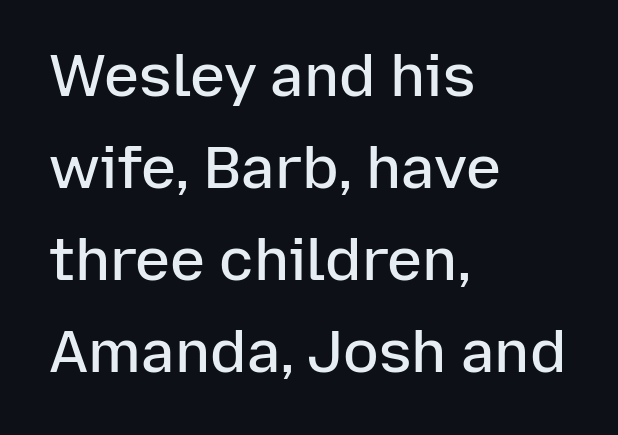
{"serif": "no", "italic": "no", "bold": "semi", "weight": "semibold", "width": "normal", "stroke_contrast": "low", "x_height": "medium", "monospaced": "no", "underline": "no", "align": "left", "line_spacing": "normal", "line_spacing_ratio": 1.56, "letter_spacing": "normal", "letter_spacing_em": 0.0, "glyph_px": 59}
